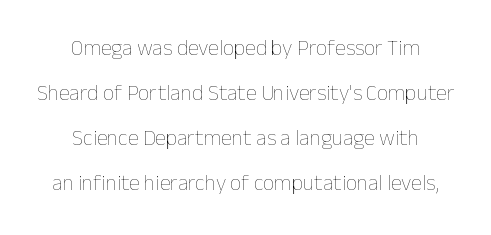
Q: Is the text bold? A: No.
Q: Is the text italic (slanted)? A: No, it is upright.
Q: Is the text underlined? A: No.
Q: How is the paragraph aligned? A: Centered.
Q: Is the spacing between letters normal or unusually wide? A: Normal.
Q: Is the spacing between lines tight, normal or loose? A: Loose.
